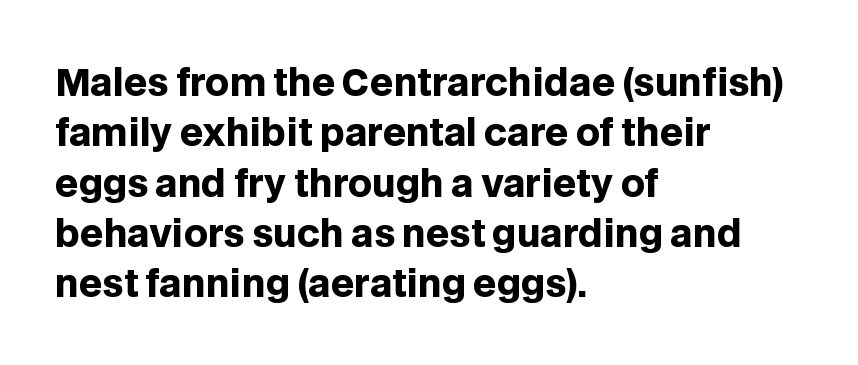
The image shows 37 px heavy sans-serif type, upright; set left-aligned, normal line spacing (1.36x), normal letter spacing, not underlined; low stroke contrast and a large x-height.
